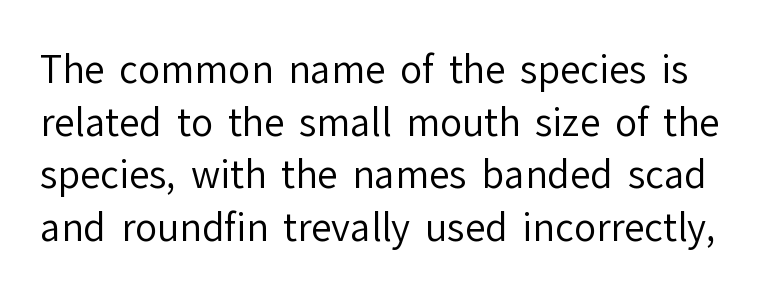
The image shows 37 px regular-weight sans-serif type, upright; set normal line spacing (1.42x), normal letter spacing, not underlined; low stroke contrast and a medium x-height.
